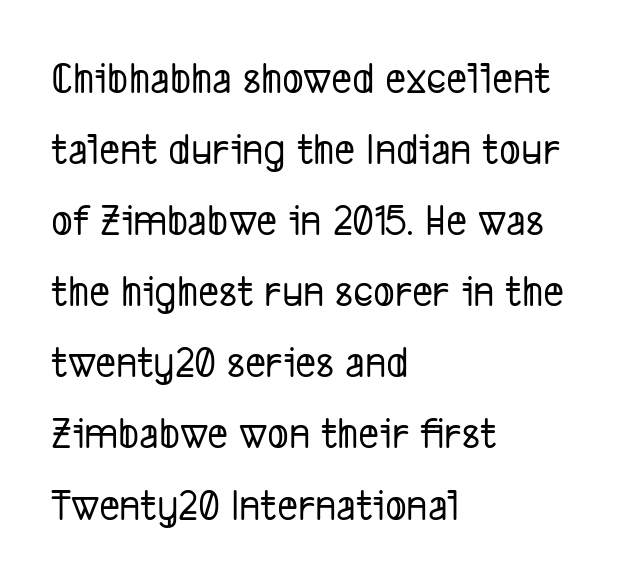
Q: Is the typeface a serif or a sans-serif typeface? A: Sans-serif.
Q: Is the text underlined? A: No.
Q: How is the paragraph aligned? A: Left-aligned.
Q: Is the spacing between letters normal or unusually wide? A: Normal.
Q: Is the spacing between lines tight, normal or loose? A: Normal.
Q: Width (condensed, normal, or wide)? A: Condensed.
Q: Stroke contrast? A: Low.
Q: x-height? A: Medium.
Q: Monospaced? A: No.
